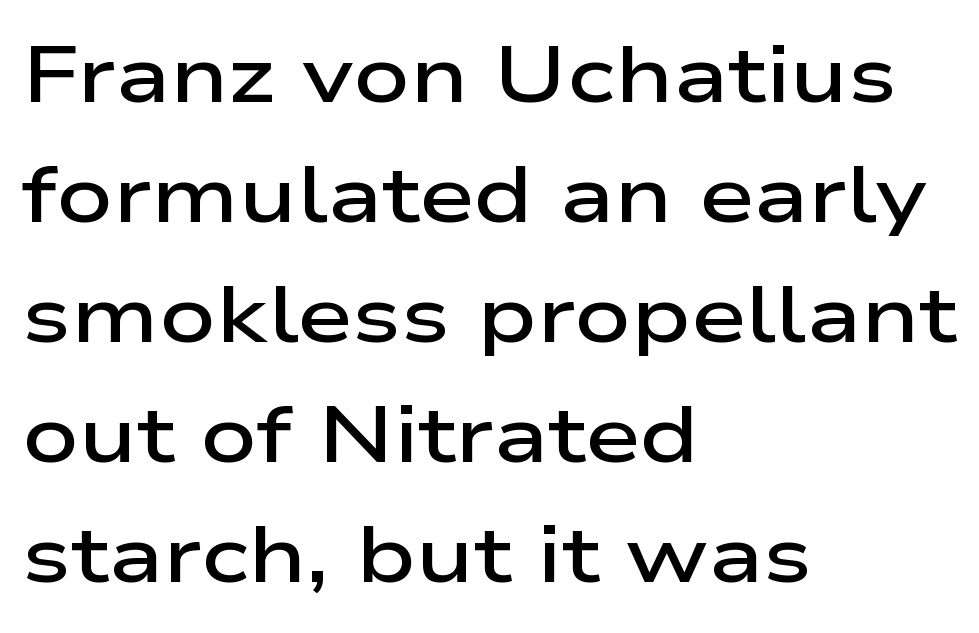
Q: Is the text bold? A: Semi-bold.
Q: Is the text italic (slanted)? A: No, it is upright.
Q: Is the typeface a serif or a sans-serif typeface? A: Sans-serif.
Q: Is the text underlined? A: No.
Q: How is the paragraph aligned? A: Left-aligned.
Q: Is the spacing between letters normal or unusually wide? A: Normal.
Q: Is the spacing between lines tight, normal or loose? A: Normal.
Q: Width (condensed, normal, or wide)? A: Wide.
Q: Stroke contrast? A: Low.
Q: x-height? A: Medium.
Q: Monospaced? A: No.
